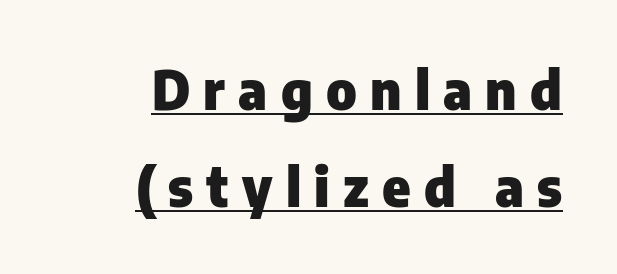
Do the characters align in a grid? No, the font is proportional. Has an underline been added? It has. Display-style spreading of the glyphs; the letterfit is very open. The font's upright variant was chosen for this text. Strong, thick strokes mark this as bold type. The setting favours the right margin, as signatures and pull-quotes sometimes do.
